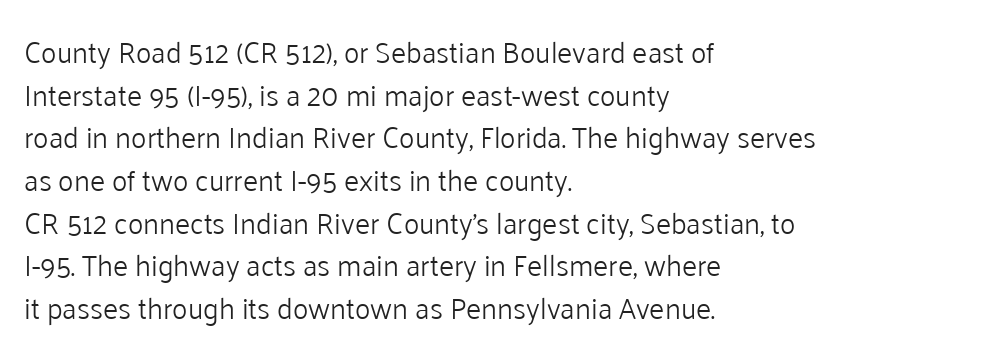
The image shows 29 px light sans-serif type, upright; set left-aligned, normal line spacing (1.47x), normal letter spacing, not underlined; low stroke contrast and a medium x-height.
